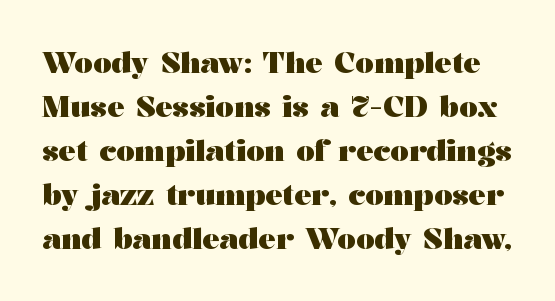
The image shows 29 px heavy, wide serif type, upright; set normal line spacing (1.52x), normal letter spacing, not underlined; medium stroke contrast and a medium x-height.
